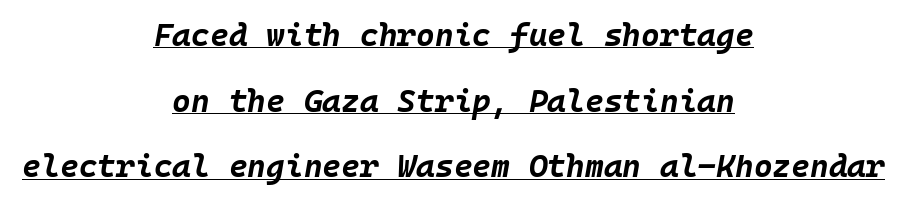
{"italic": "yes", "lean": "right", "slant_degrees": 10, "bold": "yes", "weight": "bold", "width": "normal", "stroke_contrast": "low", "x_height": "large", "monospaced": "yes", "underline": "yes", "align": "center", "line_spacing": "loose", "line_spacing_ratio": 2.05, "letter_spacing": "normal", "letter_spacing_em": 0.0, "glyph_px": 32}
